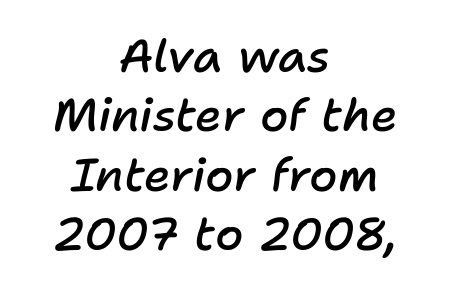
The rendering positions every line midway between the sides. The rendering applies a slant to the glyphs. The letters advance in unequal steps, a hallmark of proportional type. Weight: semibold (demi). Only glyphs here, with clear space below each row. Successive baselines arrive at the customary interval.
